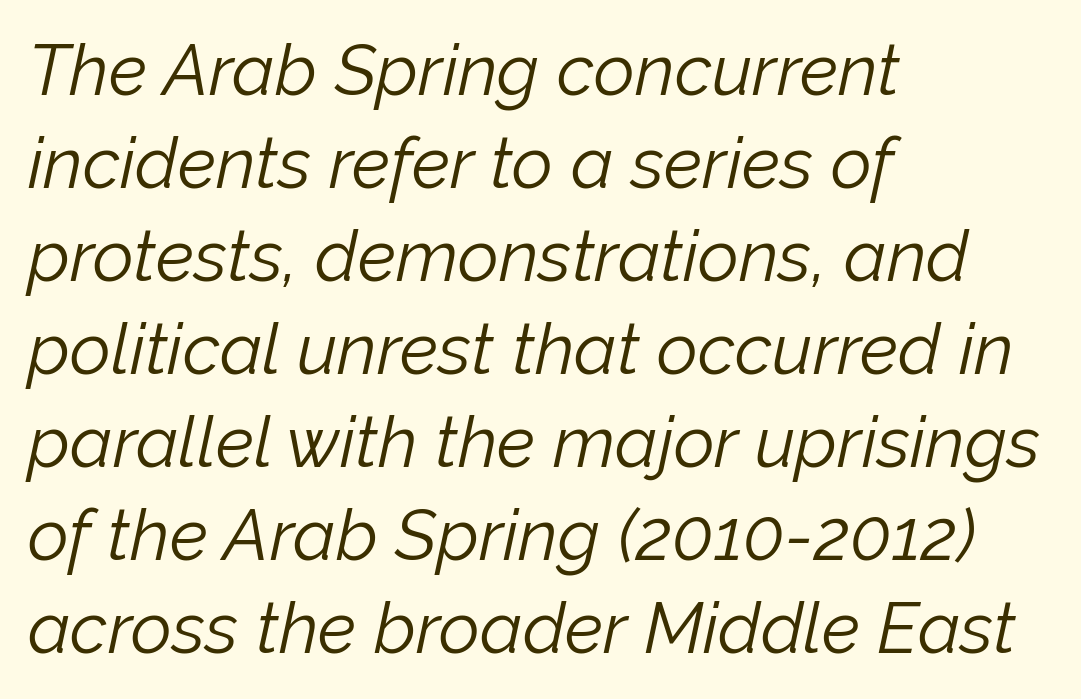
A typesetter would call this proportional, since set widths differ per character. The space between consecutive lines is moderate. Stems and bowls with no extra thickness — not bold. The baseline area is clear.
